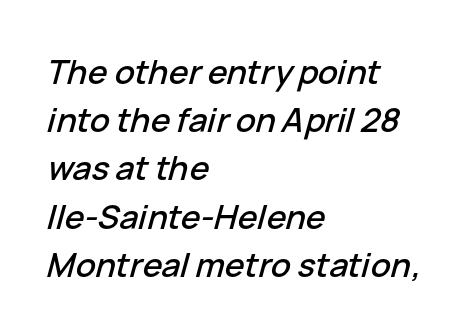
The image shows 33 px text type, italic (leaning right); set left-aligned, normal line spacing (1.46x), normal letter spacing, not underlined; low stroke contrast and a medium x-height.
